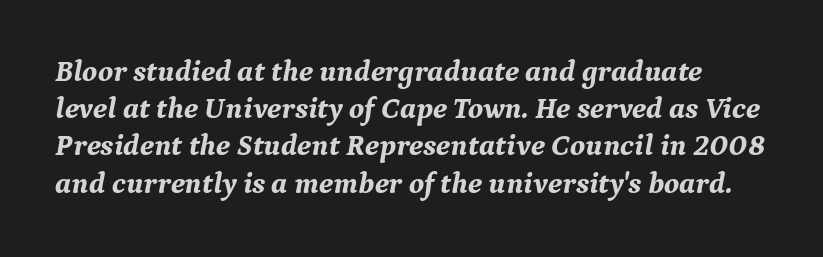
The image shows 30 px bold serif type, italic (leaning right); set line spacing 1.24x, normal letter spacing, not underlined; medium stroke contrast and a medium x-height.
